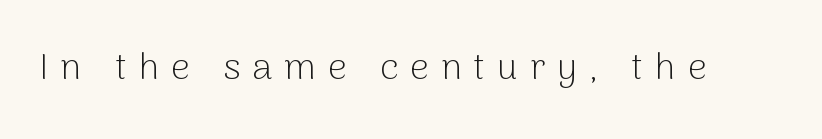
The image shows 37 px light sans-serif type, upright; set unusually wide letter spacing (+0.32 em), not underlined; low stroke contrast and a medium x-height.
